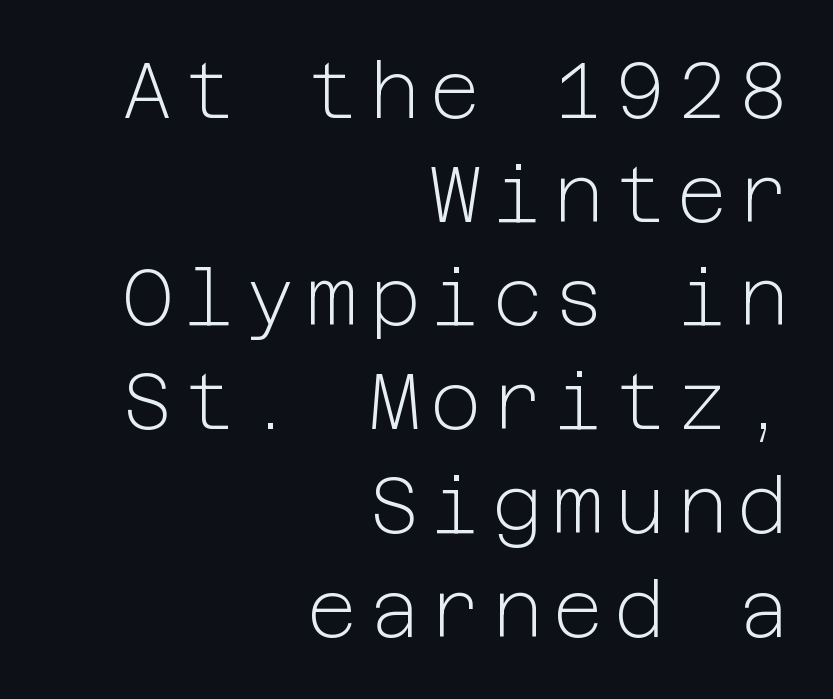
{"serif": "no", "italic": "no", "bold": "no", "weight": "light", "width": "normal", "stroke_contrast": "low", "x_height": "medium", "underline": "no", "align": "right", "line_spacing": "normal", "line_spacing_ratio": 1.33, "glyph_px": 78}
